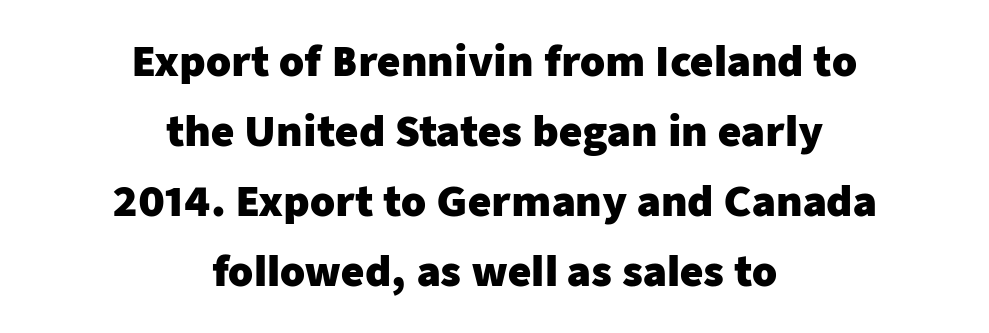
The image shows 40 px heavy sans-serif type, upright; set centered, line spacing 1.75x, normal letter spacing, not underlined; low stroke contrast and a medium x-height.
